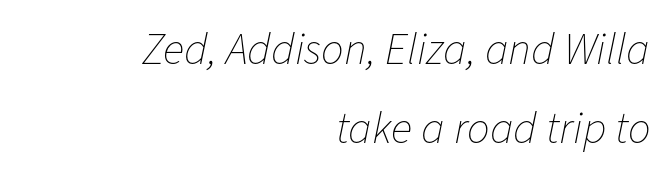
{"italic": "yes", "lean": "right", "slant_degrees": 11, "bold": "no", "weight": "thin", "width": "normal", "stroke_contrast": "low", "x_height": "medium", "monospaced": "no", "underline": "no", "align": "right", "line_spacing_ratio": 1.76, "letter_spacing": "normal", "letter_spacing_em": 0.0, "glyph_px": 45}
